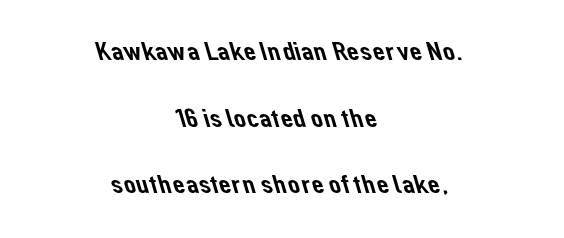
{"underline": "no", "align": "center", "line_spacing": "loose", "line_spacing_ratio": 2.47, "letter_spacing": "normal", "letter_spacing_em": 0.0, "glyph_px": 27}
